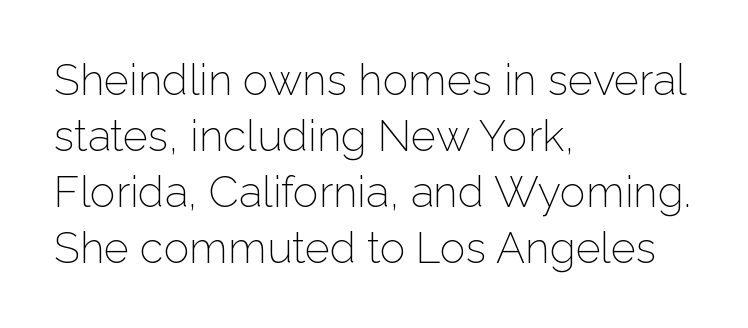
{"serif": "no", "italic": "no", "bold": "no", "weight": "light", "width": "normal", "stroke_contrast": "low", "x_height": "medium", "monospaced": "no", "underline": "no", "align": "left", "line_spacing": "normal", "line_spacing_ratio": 1.3, "letter_spacing": "normal", "letter_spacing_em": 0.0, "glyph_px": 43}
